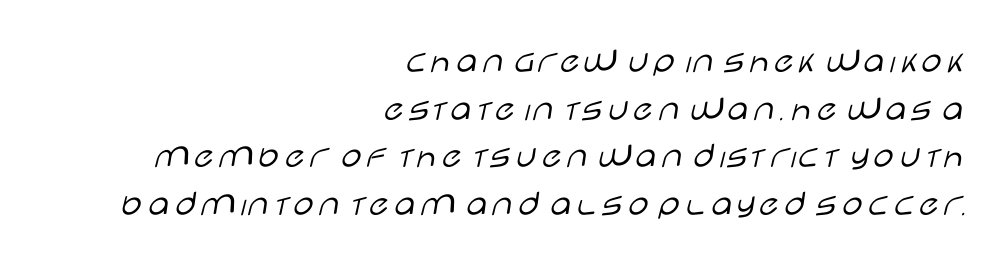
Q: Is the text bold? A: No.
Q: Is the text italic (slanted)? A: Yes.
Q: Is the typeface a serif or a sans-serif typeface? A: Sans-serif.
Q: Is the text underlined? A: No.
Q: How is the paragraph aligned? A: Right-aligned.
Q: Is the spacing between letters normal or unusually wide? A: Normal.
Q: Is the spacing between lines tight, normal or loose? A: Normal.
Q: Width (condensed, normal, or wide)? A: Wide.
Q: Stroke contrast? A: Low.
Q: x-height? A: Large.
Q: Monospaced? A: No.
